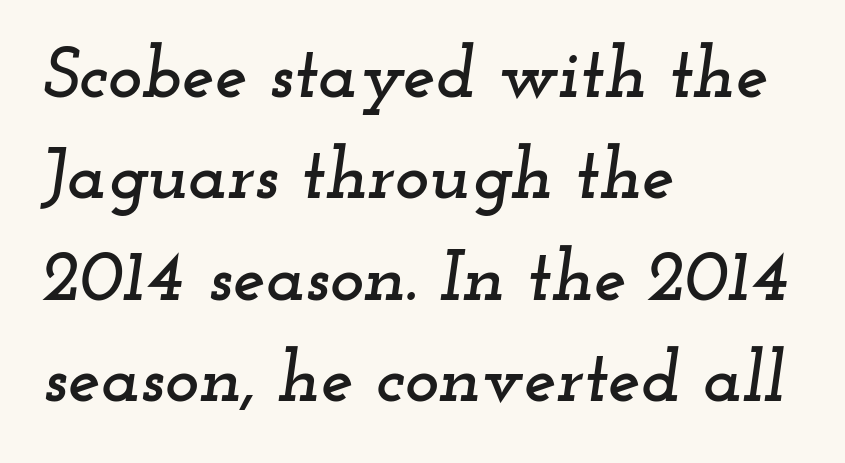
{"serif": "yes", "italic": "yes", "lean": "right", "slant_degrees": 12, "width": "wide", "stroke_contrast": "low", "x_height": "small", "monospaced": "no", "underline": "no", "align": "left", "line_spacing": "normal", "line_spacing_ratio": 1.39, "letter_spacing": "normal", "letter_spacing_em": 0.0, "glyph_px": 73}
